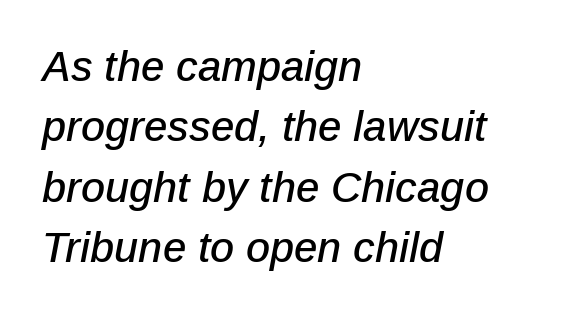
{"italic": "yes", "lean": "right", "slant_degrees": 12, "width": "normal", "stroke_contrast": "low", "x_height": "medium", "monospaced": "no", "underline": "no", "align": "left", "line_spacing": "normal", "line_spacing_ratio": 1.44, "letter_spacing": "normal", "letter_spacing_em": 0.0, "glyph_px": 42}
